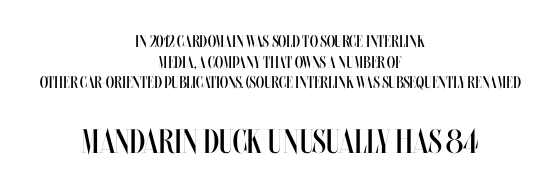
{"italic": "no", "bold": "no", "weight": "regular", "width": "condensed", "stroke_contrast": "medium", "x_height": "large", "monospaced": "no", "underline": "no", "align": "center", "line_spacing_ratio": 1.22, "letter_spacing": "normal", "letter_spacing_em": 0.0, "larger_block": "second", "size_ratio": 2.0, "glyph_px": 34}
